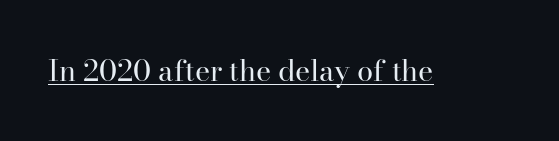
{"serif": "yes", "italic": "no", "bold": "no", "weight": "regular", "width": "normal", "stroke_contrast": "high", "x_height": "small", "monospaced": "no", "underline": "yes", "letter_spacing": "normal", "letter_spacing_em": 0.0, "glyph_px": 29}
